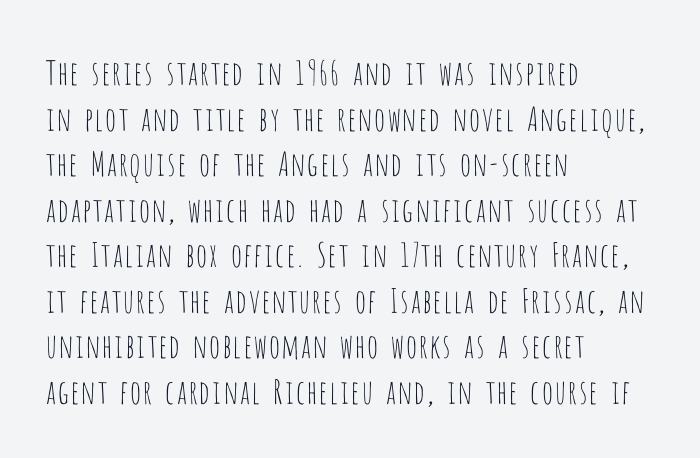
Q: Is the text bold? A: No.
Q: Is the text italic (slanted)? A: No, it is upright.
Q: Is the typeface a serif or a sans-serif typeface? A: Sans-serif.
Q: Is the text underlined? A: No.
Q: How is the paragraph aligned? A: Left-aligned.
Q: Is the spacing between letters normal or unusually wide? A: Normal.
Q: Is the spacing between lines tight, normal or loose? A: Normal.
Q: Width (condensed, normal, or wide)? A: Condensed.
Q: Stroke contrast? A: Low.
Q: x-height? A: Large.
Q: Monospaced? A: No.
